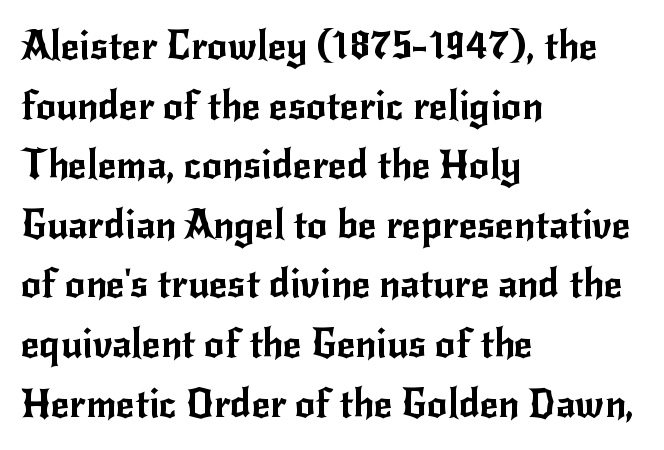
The image shows 40 px sans-serif type, upright; set left-aligned, normal line spacing (1.49x), normal letter spacing, not underlined; low stroke contrast and a small x-height.
